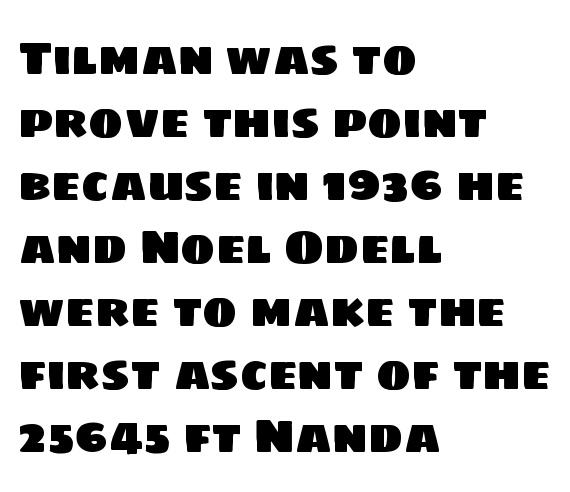
The image shows 47 px sans-serif type; set left-aligned, normal line spacing (1.34x), normal letter spacing, not underlined; low stroke contrast and a large x-height.
